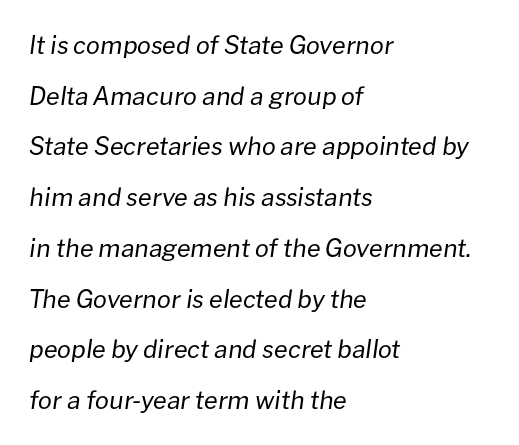
The image shows 25 px text type, italic (leaning right); set left-aligned, loose line spacing (2.03x), normal letter spacing, not underlined.
